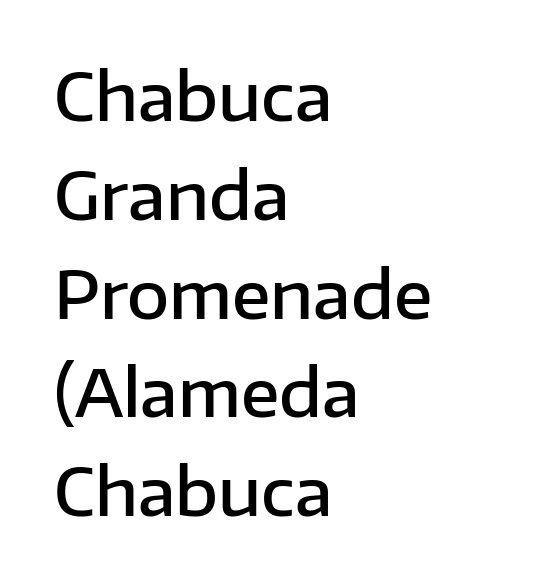
The image shows 65 px semibold sans-serif type, upright; set left-aligned, normal line spacing (1.52x), normal letter spacing, not underlined; low stroke contrast and a medium x-height.
